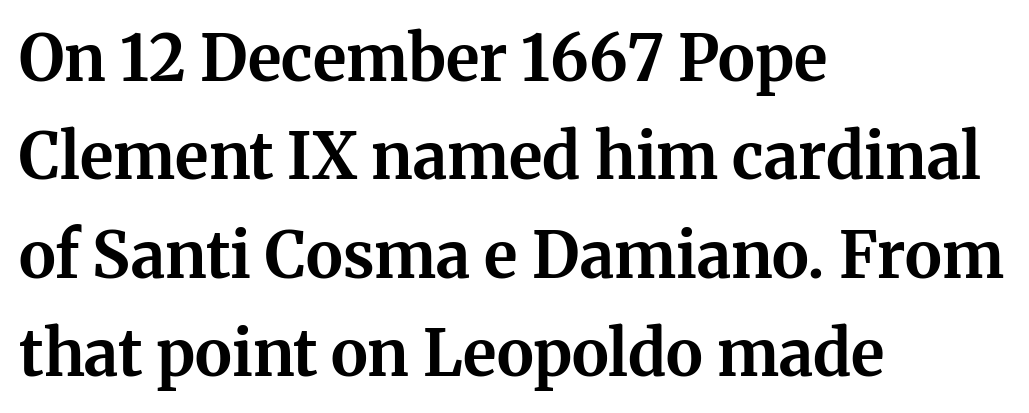
The image shows 63 px bold serif type, upright; set left-aligned, normal line spacing (1.56x), normal letter spacing, not underlined; medium stroke contrast and a medium x-height.
